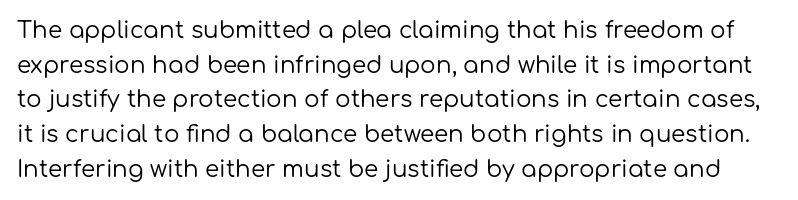
Q: Is the text bold? A: No.
Q: Is the text italic (slanted)? A: No, it is upright.
Q: Is the text underlined? A: No.
Q: Is the spacing between letters normal or unusually wide? A: Normal.
Q: Is the spacing between lines tight, normal or loose? A: Normal.
